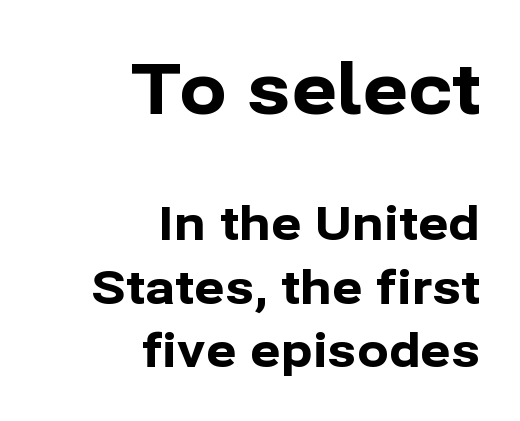
Line ends are locked; line starts wander. Honestly, the row spacing looks completely unremarkable. A student would notice the top passage is typeset larger than what follows. Students, note that the glyphs here touch the page at normal intervals.
